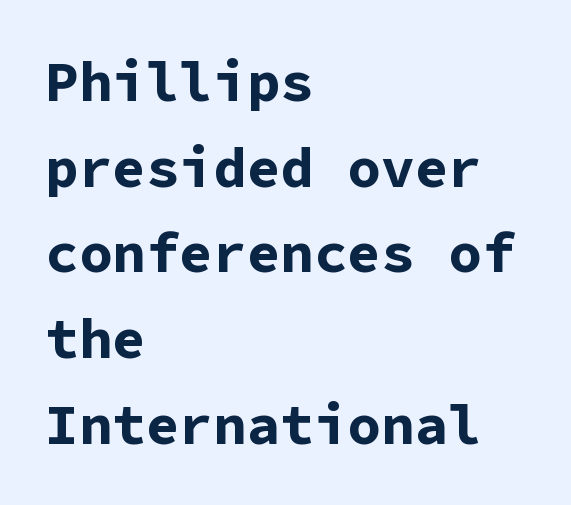
Q: Is the text bold? A: Yes.
Q: Is the text italic (slanted)? A: No, it is upright.
Q: Is the typeface a serif or a sans-serif typeface? A: Sans-serif.
Q: Is the text underlined? A: No.
Q: How is the paragraph aligned? A: Left-aligned.
Q: Is the spacing between letters normal or unusually wide? A: Normal.
Q: Is the spacing between lines tight, normal or loose? A: Normal.
Q: Width (condensed, normal, or wide)? A: Normal.
Q: Stroke contrast? A: Low.
Q: x-height? A: Medium.
Q: Monospaced? A: Yes.
